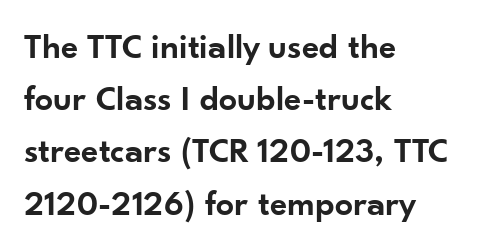
The image shows 36 px semibold sans-serif type, upright; set left-aligned, normal line spacing (1.45x), normal letter spacing, not underlined; low stroke contrast and a small x-height.
